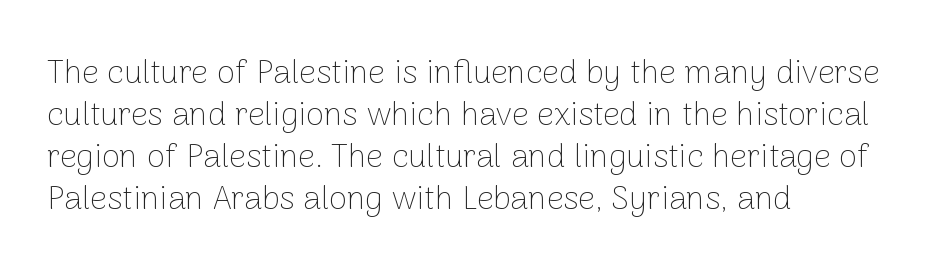
{"serif": "no", "italic": "no", "bold": "no", "weight": "thin", "width": "normal", "stroke_contrast": "low", "x_height": "medium", "monospaced": "no", "underline": "no", "align": "left", "line_spacing": "normal", "line_spacing_ratio": 1.27, "letter_spacing": "normal", "letter_spacing_em": 0.0, "glyph_px": 33}
